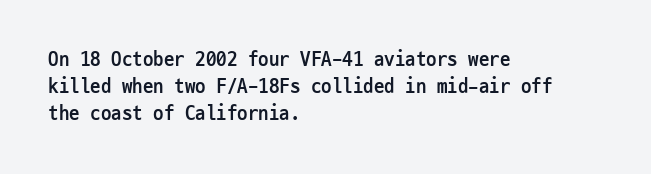
{"italic": "no", "bold": "yes", "underline": "no", "align": "left", "line_spacing": "normal", "line_spacing_ratio": 1.29, "letter_spacing": "normal", "letter_spacing_em": 0.0, "glyph_px": 21}
